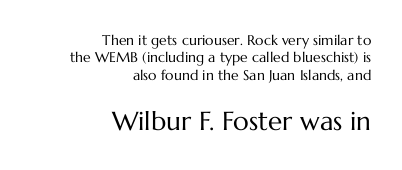
The image shows 26 px text type, upright; set right-aligned, normal line spacing (1.25x), normal letter spacing, not underlined; the second (bottom) block is 1.86x larger.
